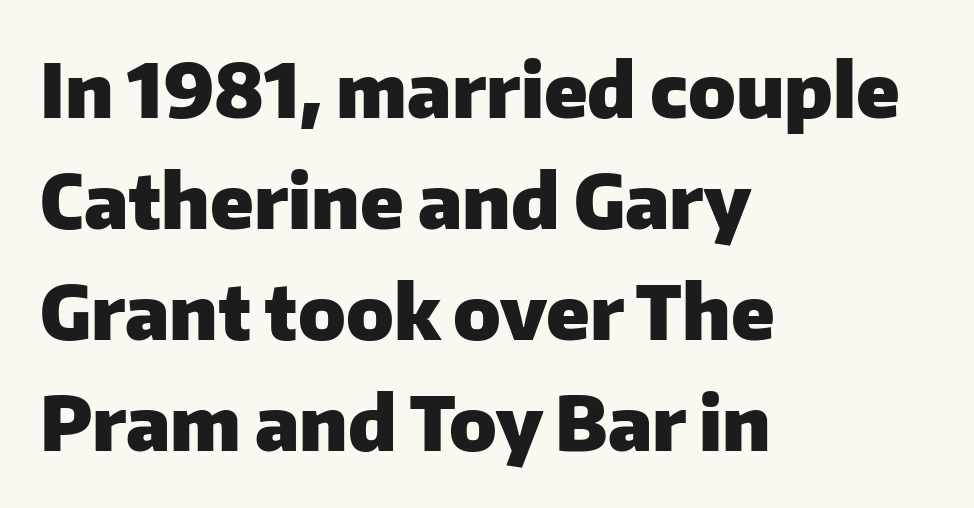
{"serif": "no", "italic": "no", "bold": "yes", "weight": "heavy", "width": "normal", "stroke_contrast": "low", "x_height": "medium", "monospaced": "no", "underline": "no", "align": "left", "line_spacing": "normal", "line_spacing_ratio": 1.48, "letter_spacing": "normal", "letter_spacing_em": 0.0, "glyph_px": 75}
